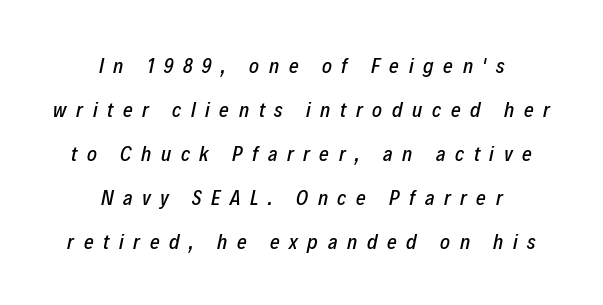
Leading: increased. Every row of glyphs is offset so its center matches the block's center. This sample uses expanded letter spacing, leaving extra air between glyphs. The passage shown leans; its letterforms are oblique. Bare-footed words on every line.
